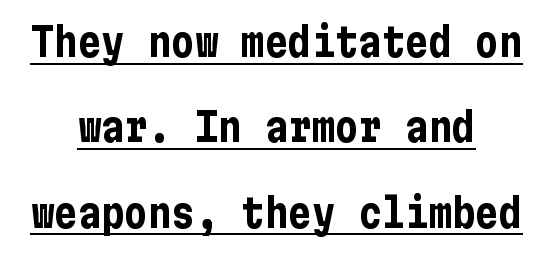
Note: no serifs on the glyphs. Line spacing here is loose. The passage shown is emphatically bold. Leftover space on each line is divided equally before and after the words. The letters stand straight up with perfectly vertical stems. Check the space under the baseline: a stroke is drawn there.
